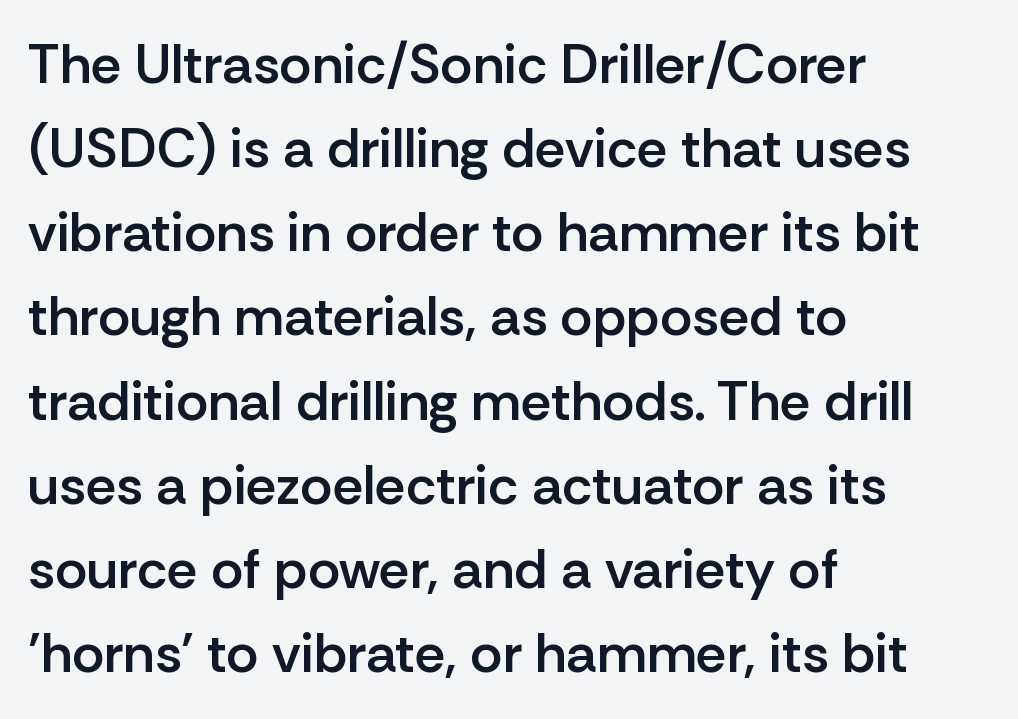
{"serif": "no", "italic": "no", "bold": "semi", "weight": "semibold", "width": "normal", "stroke_contrast": "low", "x_height": "medium", "monospaced": "no", "underline": "no", "align": "left", "line_spacing": "normal", "line_spacing_ratio": 1.53, "letter_spacing": "normal", "letter_spacing_em": 0.0, "glyph_px": 55}
